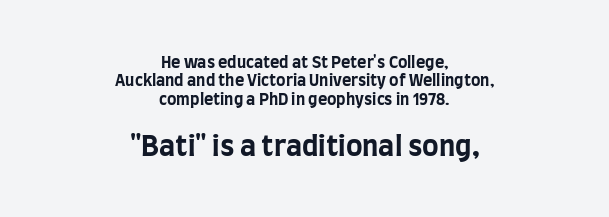
The image shows 28 px bold, condensed sans-serif type, upright; set centered, tight line spacing (1.15x), normal letter spacing, not underlined; the second (bottom) block is 1.75x larger; low stroke contrast and a large x-height.
